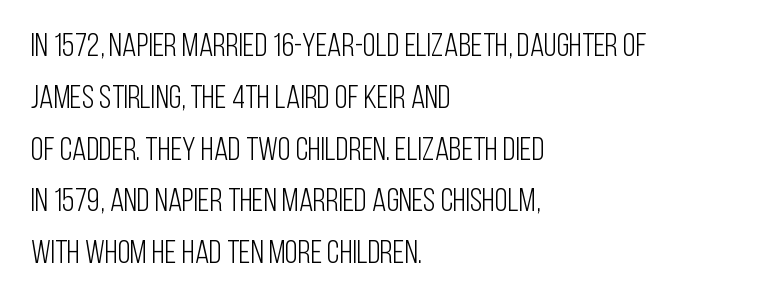
Q: Is the text bold? A: No.
Q: Is the text italic (slanted)? A: No, it is upright.
Q: Is the typeface a serif or a sans-serif typeface? A: Sans-serif.
Q: Is the text underlined? A: No.
Q: How is the paragraph aligned? A: Left-aligned.
Q: Is the spacing between letters normal or unusually wide? A: Normal.
Q: Is the spacing between lines tight, normal or loose? A: Normal.
Q: Width (condensed, normal, or wide)? A: Condensed.
Q: Stroke contrast? A: Low.
Q: x-height? A: Large.
Q: Monospaced? A: No.
